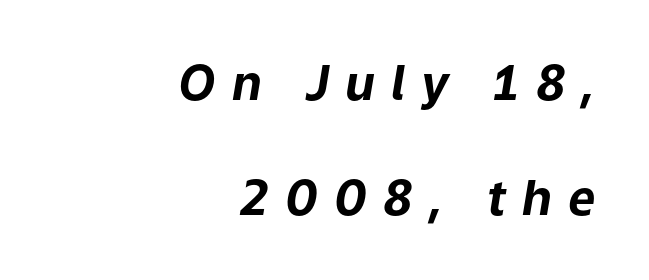
The typesetter chose a ragged-left arrangement here. The string is rendered with underlining switched off. Tracking here is generous; glyphs stand well apart from one another. The rendering uses natural spacing where letterforms have individual widths.
